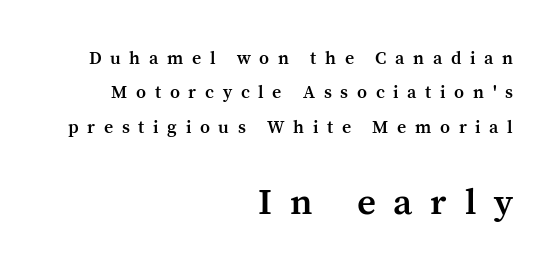
Leading: increased. Semibold letterforms, between regular and bold. Type size steps up from the first block to the second. The setting favours the right margin, as signatures and pull-quotes sometimes do.
